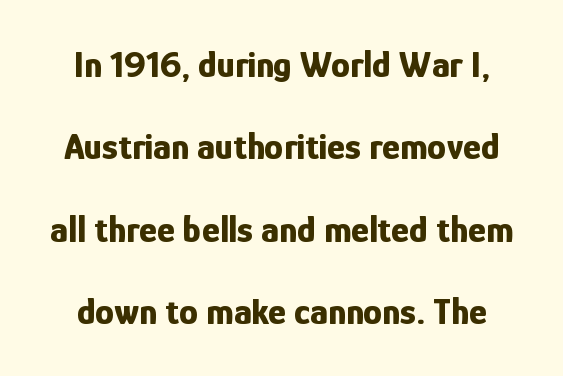
{"serif": "no", "italic": "no", "bold": "yes", "weight": "bold", "width": "condensed", "stroke_contrast": "low", "x_height": "medium", "monospaced": "no", "underline": "no", "line_spacing": "loose", "line_spacing_ratio": 2.17, "letter_spacing": "normal", "letter_spacing_em": 0.0, "glyph_px": 38}
